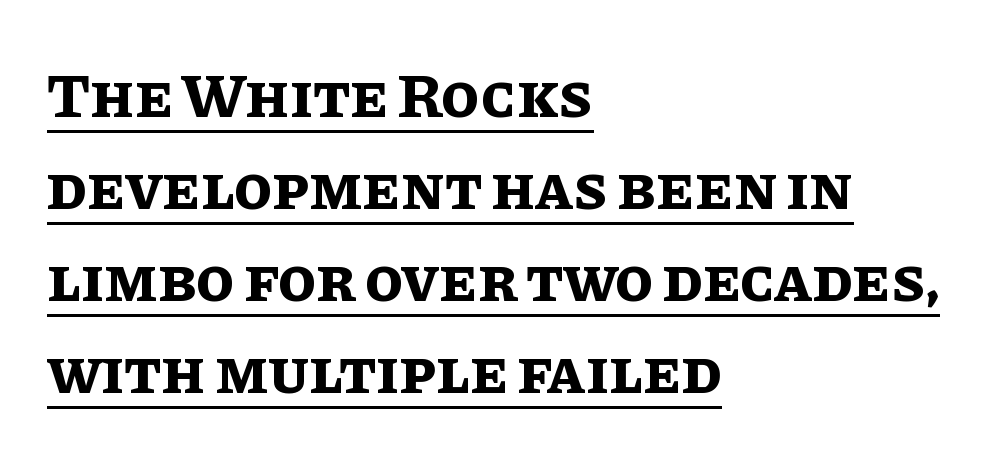
The image shows 63 px bold type, upright; set left-aligned, normal line spacing (1.46x), normal letter spacing, underlined; low stroke contrast and a large x-height.
